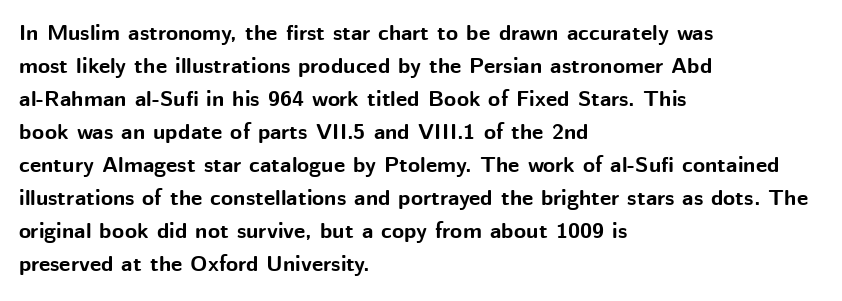
You'd pick this weight for a headline — it's a proper bold. The lettering holds an erect, upright posture throughout. Glance below the letters and you will spot only blank space. Layout note: lines flush left. Characters follow at the spacing the type designer built in. These lines sit exactly where default settings would place them.
